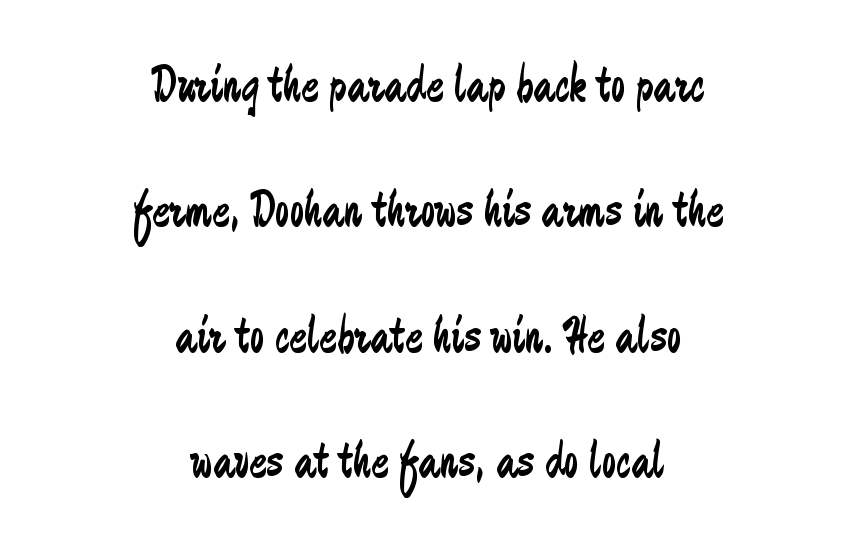
Q: Is the text bold? A: No.
Q: Is the text italic (slanted)? A: Yes.
Q: Is the typeface a serif or a sans-serif typeface? A: Sans-serif.
Q: Is the text underlined? A: No.
Q: How is the paragraph aligned? A: Centered.
Q: Is the spacing between letters normal or unusually wide? A: Normal.
Q: Is the spacing between lines tight, normal or loose? A: Loose.
Q: Width (condensed, normal, or wide)? A: Condensed.
Q: Stroke contrast? A: Low.
Q: x-height? A: Small.
Q: Monospaced? A: No.
